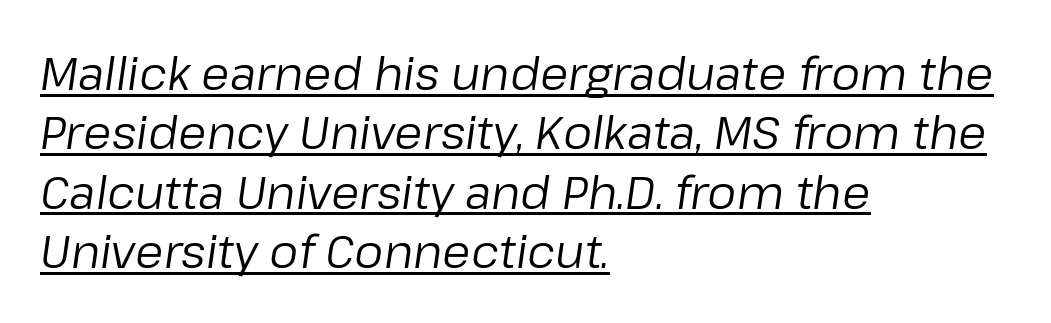
Q: Is the text bold? A: No.
Q: Is the text italic (slanted)? A: Yes, it leans right by about 8 degrees.
Q: Is the text underlined? A: Yes.
Q: How is the paragraph aligned? A: Left-aligned.
Q: Is the spacing between letters normal or unusually wide? A: Normal.
Q: Is the spacing between lines tight, normal or loose? A: Normal.
Q: Width (condensed, normal, or wide)? A: Normal.
Q: Stroke contrast? A: Low.
Q: x-height? A: Medium.
Q: Monospaced? A: No.
